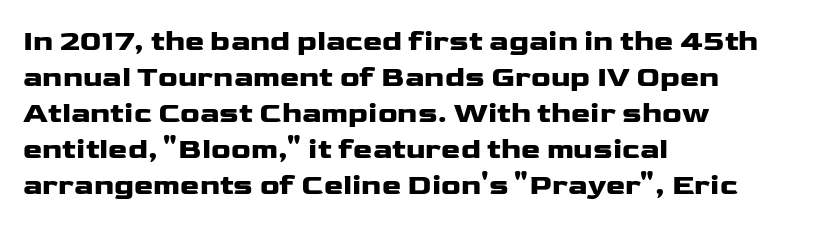
{"serif": "no", "italic": "no", "bold": "yes", "weight": "heavy", "width": "wide", "stroke_contrast": "low", "x_height": "medium", "monospaced": "no", "underline": "no", "align": "left", "line_spacing_ratio": 1.24, "letter_spacing": "normal", "letter_spacing_em": 0.0, "glyph_px": 29}
